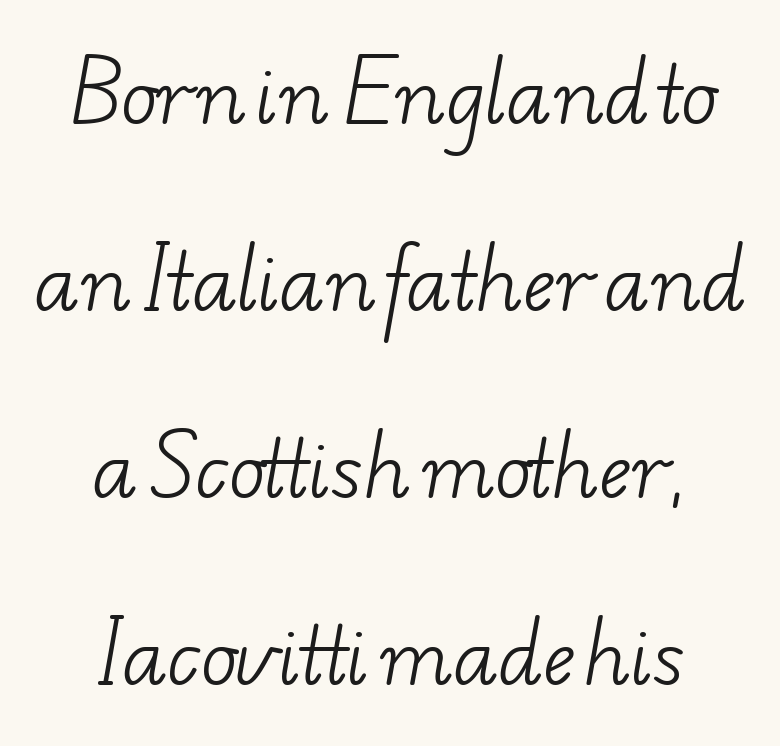
Q: Is the text bold? A: No.
Q: Is the typeface a serif or a sans-serif typeface? A: Serif.
Q: Is the text underlined? A: No.
Q: How is the paragraph aligned? A: Centered.
Q: Is the spacing between letters normal or unusually wide? A: Normal.
Q: Is the spacing between lines tight, normal or loose? A: Loose.
Q: Width (condensed, normal, or wide)? A: Wide.
Q: Stroke contrast? A: Low.
Q: x-height? A: Small.
Q: Monospaced? A: No.
